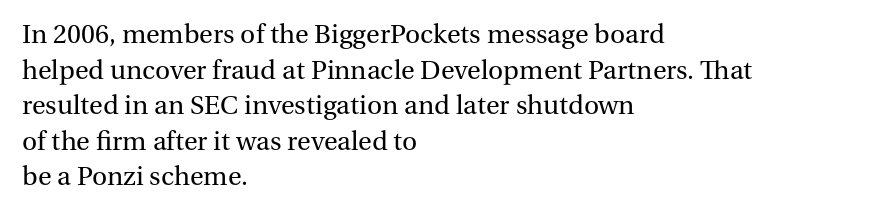
Ink coverage per letter is moderate at most. The words here are not underlined. Alignment: flush left. Are there feet on the stems? There are — it's a serif.
